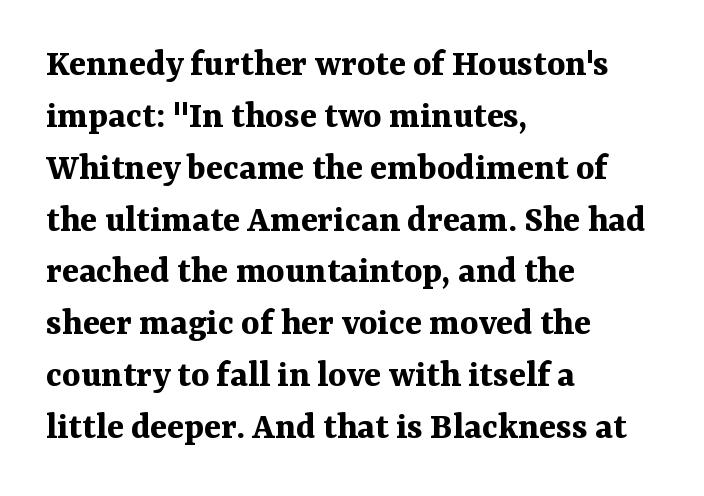
Chunky letters — that's bold for sure. Is this a sans? No — the strokes have serifs. It's the straight-up-and-down kind of type. In terms of leading, this rendering sits right in the middle.
